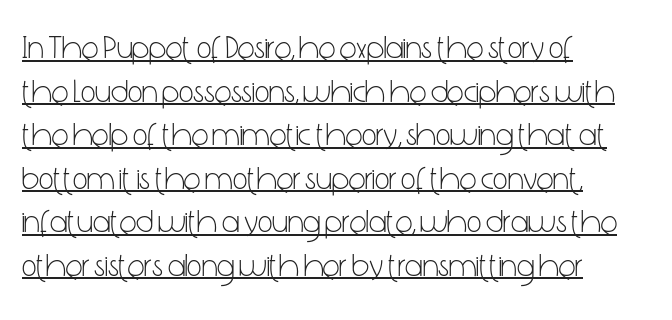
{"serif": "no", "italic": "no", "bold": "no", "weight": "light", "width": "condensed", "stroke_contrast": "low", "x_height": "medium", "monospaced": "no", "underline": "yes", "align": "left", "line_spacing": "normal", "line_spacing_ratio": 1.36, "letter_spacing": "normal", "letter_spacing_em": 0.0, "glyph_px": 32}
